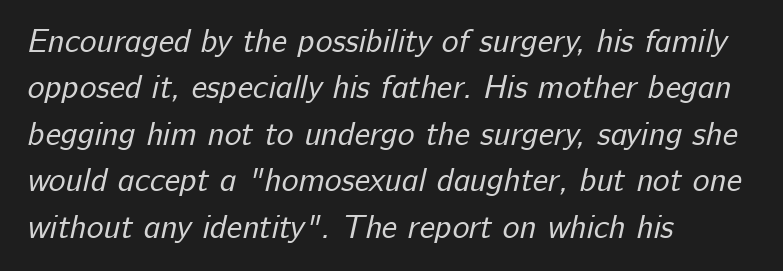
The image shows 32 px regular-weight sans-serif type; set left-aligned, normal line spacing (1.45x), normal letter spacing, not underlined; low stroke contrast and a medium x-height.
